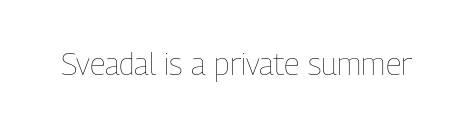
The image shows 31 px thin, condensed type, upright; set normal letter spacing, not underlined; low stroke contrast and a medium x-height.
